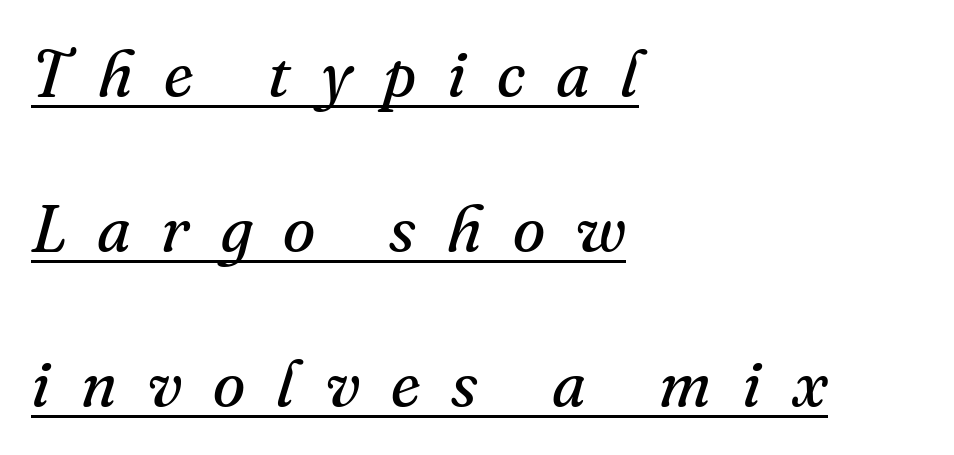
The image shows 66 px regular-weight serif type, italic (leaning right); set left-aligned, loose line spacing (2.35x), unusually wide letter spacing (+0.47 em), underlined; medium stroke contrast and a small x-height.
